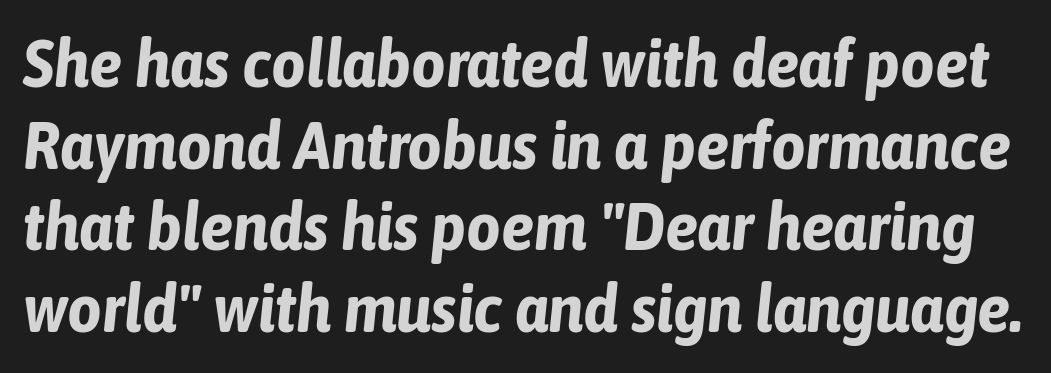
Here the glyphs are tracked normally, forming tight word shapes. Typesetter's note: full bold, strokes at maximum text heaviness. Varying glyph widths throughout — classic text-font behaviour. The passage shown is not underscored anywhere. Rendered with sloped, italic letterforms.
